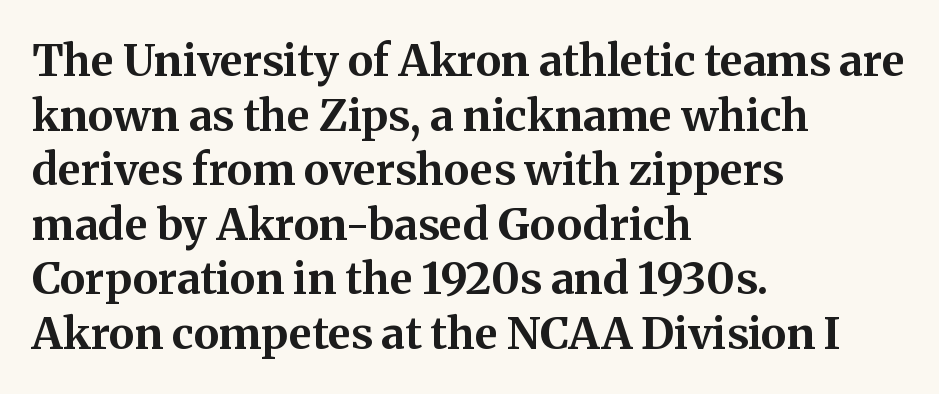
Q: Is the text bold? A: Yes.
Q: Is the text italic (slanted)? A: No, it is upright.
Q: Is the typeface a serif or a sans-serif typeface? A: Serif.
Q: Is the text underlined? A: No.
Q: How is the paragraph aligned? A: Left-aligned.
Q: Is the spacing between letters normal or unusually wide? A: Normal.
Q: Width (condensed, normal, or wide)? A: Normal.
Q: Stroke contrast? A: Medium.
Q: x-height? A: Medium.
Q: Monospaced? A: No.
